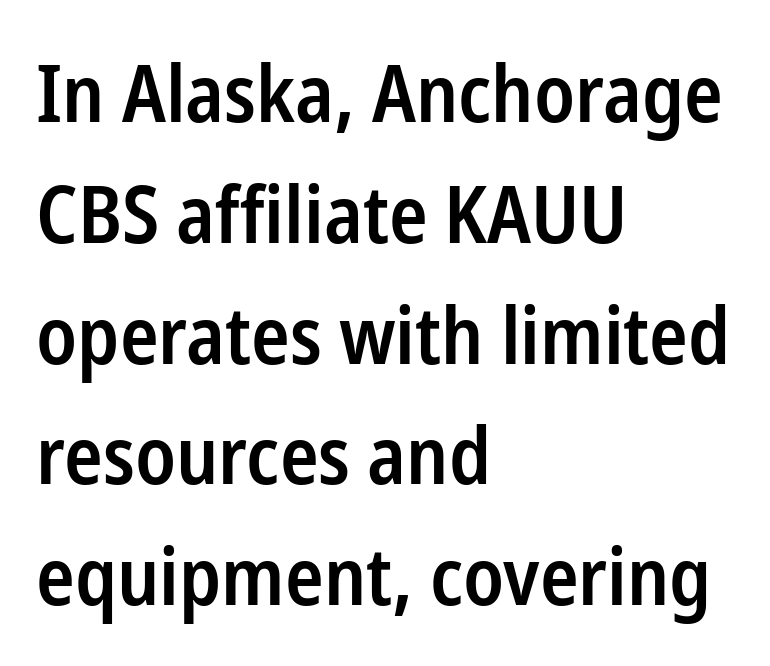
The image shows 80 px semibold, condensed sans-serif type, upright; set left-aligned, normal line spacing (1.51x), normal letter spacing, not underlined; low stroke contrast and a medium x-height.
